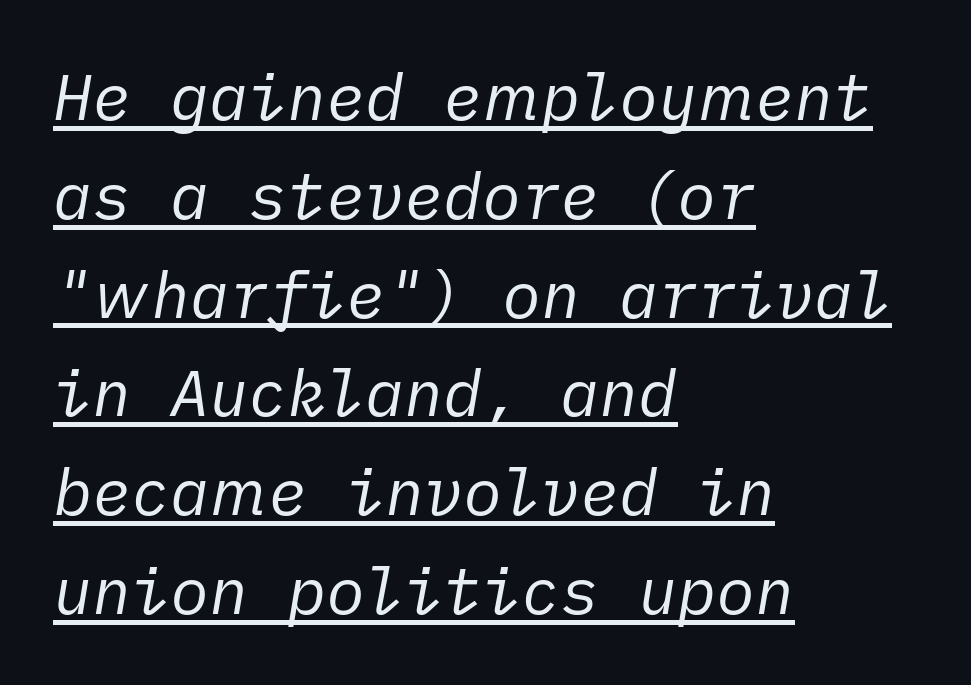
{"italic": "yes", "lean": "right", "slant_degrees": 10, "bold": "no", "weight": "regular", "width": "normal", "stroke_contrast": "low", "x_height": "medium", "underline": "yes", "align": "left", "line_spacing": "normal", "line_spacing_ratio": 1.52, "letter_spacing": "normal", "letter_spacing_em": 0.0, "glyph_px": 65}
